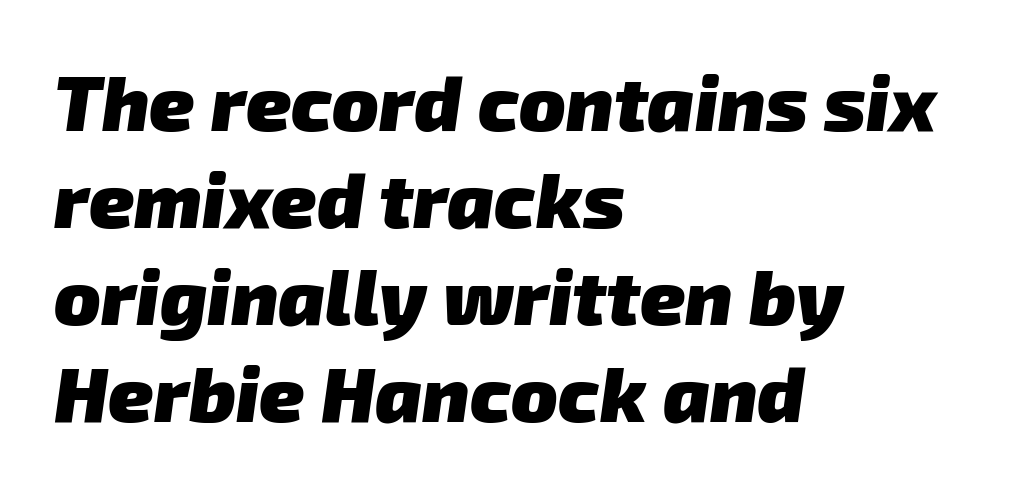
The image shows 77 px heavy sans-serif type; set left-aligned, normal line spacing (1.26x), normal letter spacing, not underlined; low stroke contrast and a medium x-height.
